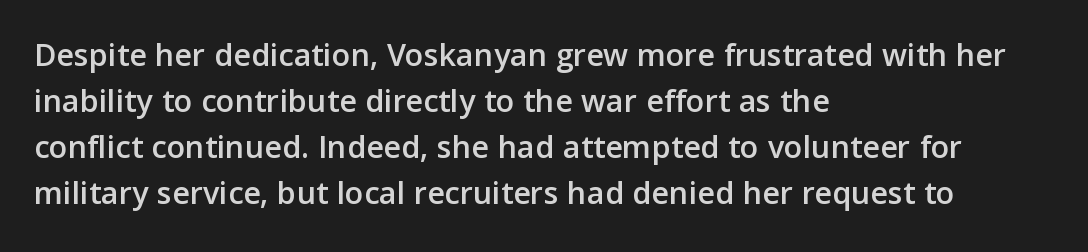
The space between consecutive lines is moderate. What kind of face is this? One without serifs — a sans. Every stem runs plumb, perpendicular to the baseline. Layout note: lines flush left. You could not count columns in this text — the font is proportionally spaced.
